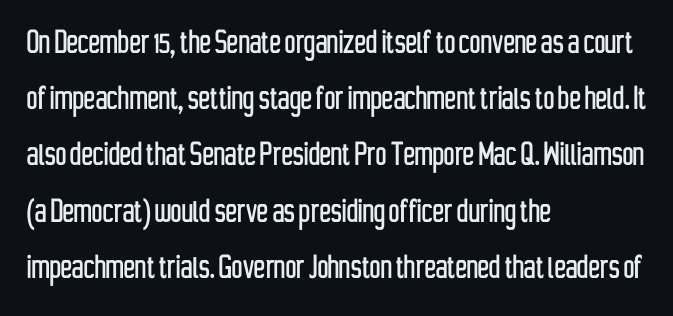
A normal amount of white space separates one row of letters from the next. Default kerning and tracking; the words read as compact shapes. Horizontal alignment here is leftward, the default for most running prose. A typesetter would call this proportional, since set widths differ per character. Examine the stroke ends and you'll find no serifs. This is roman type, the default non-slanted kind.
